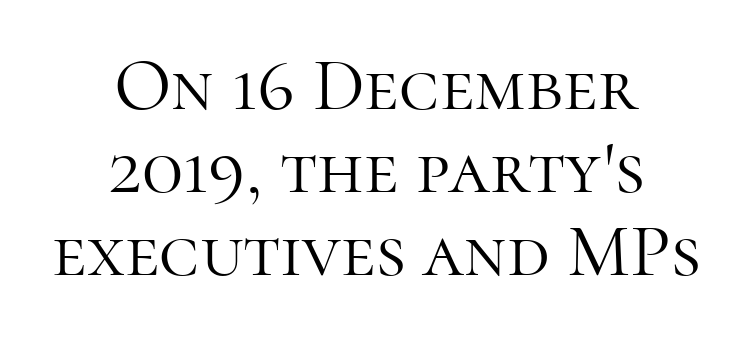
Counters stay open thanks to moderate or lighter strokes. Only glyphs here, with clear space below each row. The letters sit at their default tracking, neither squeezed nor spread. Ascenders rise straight up at ninety degrees. The passage shown is typed in a proportional face where columns would drift. A typesetter would label this face a serif.
